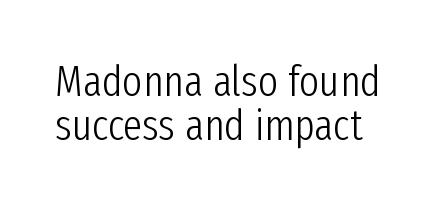
{"serif": "no", "italic": "no", "bold": "no", "weight": "light", "width": "condensed", "stroke_contrast": "low", "x_height": "medium", "monospaced": "no", "underline": "no", "line_spacing": "tight", "line_spacing_ratio": 1.03, "letter_spacing": "normal", "letter_spacing_em": 0.0, "glyph_px": 43}
